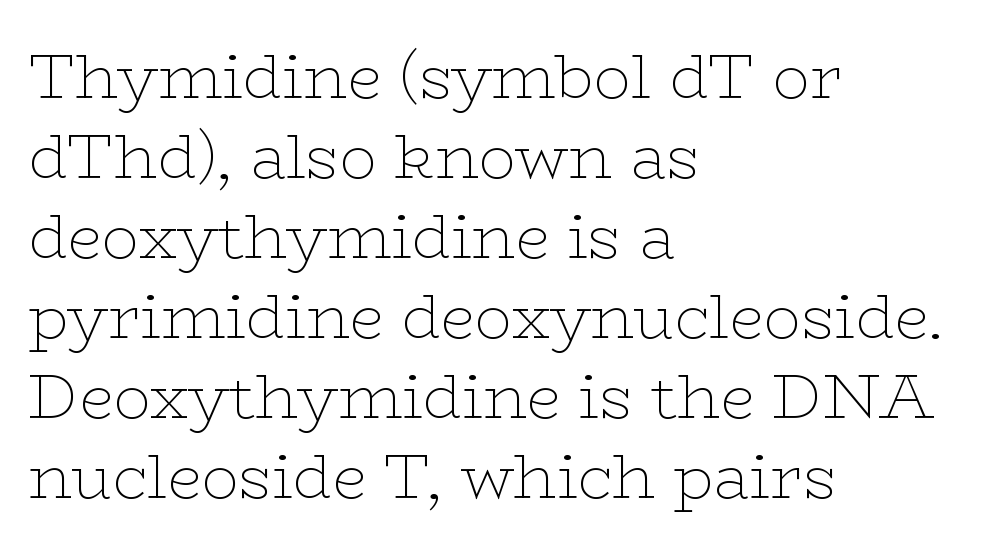
Q: Is the text bold? A: No.
Q: Is the text italic (slanted)? A: No, it is upright.
Q: Is the typeface a serif or a sans-serif typeface? A: Serif.
Q: Is the text underlined? A: No.
Q: How is the paragraph aligned? A: Left-aligned.
Q: Is the spacing between letters normal or unusually wide? A: Normal.
Q: Is the spacing between lines tight, normal or loose? A: Normal.
Q: Width (condensed, normal, or wide)? A: Wide.
Q: Stroke contrast? A: Low.
Q: x-height? A: Medium.
Q: Monospaced? A: No.
